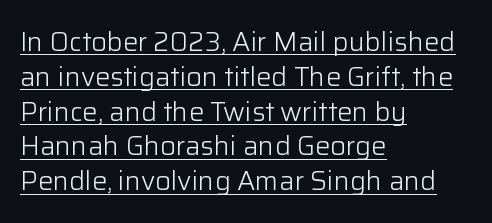
{"italic": "no", "bold": "no", "underline": "yes", "align": "left", "line_spacing": "normal", "line_spacing_ratio": 1.29, "letter_spacing": "normal", "letter_spacing_em": 0.0, "glyph_px": 27}
